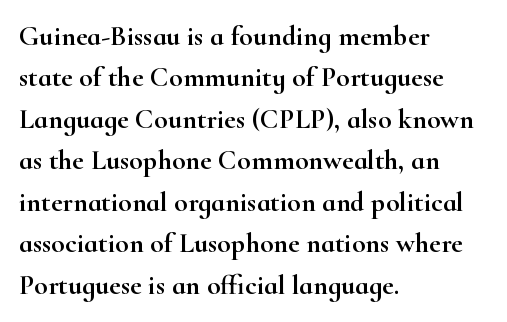
Q: Is the text italic (slanted)? A: No, it is upright.
Q: Is the typeface a serif or a sans-serif typeface? A: Serif.
Q: Is the text underlined? A: No.
Q: How is the paragraph aligned? A: Left-aligned.
Q: Is the spacing between letters normal or unusually wide? A: Normal.
Q: Is the spacing between lines tight, normal or loose? A: Normal.
Q: Width (condensed, normal, or wide)? A: Wide.
Q: Stroke contrast? A: High.
Q: x-height? A: Small.
Q: Monospaced? A: No.
